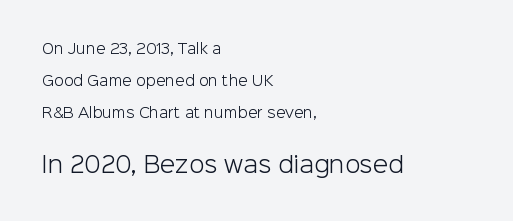
{"italic": "no", "bold": "no", "underline": "no", "align": "left", "line_spacing": "loose", "line_spacing_ratio": 2.28, "letter_spacing": "normal", "letter_spacing_em": 0.0, "larger_block": "second", "size_ratio": 1.57, "glyph_px": 22}
